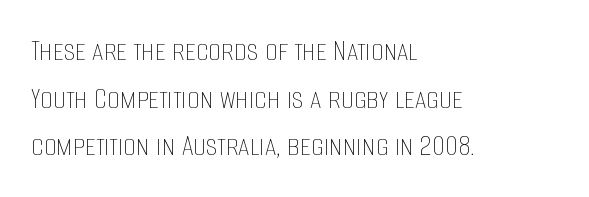
This sample uses plain, unmodified letter spacing. The rag falls on the right side of this text block. The face used here is proportionally spaced, like ordinary book or web type. Notice how descenders clear the ascenders below comfortably — that's standard leading. Descenders hang freely into open space. The letterforms sit at book weight or below.
